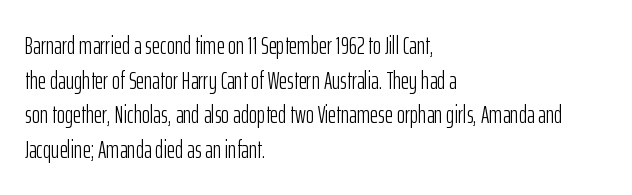
The letters stand straight up with perfectly vertical stems. The typesetter chose a ragged-right arrangement here. What's the leading like? Ordinary, nothing unusual. Nothing unusual about the tracking: characters are spaced as the font intends. Is the stroke heavy? The answer is a plain regular-or-lighter.
